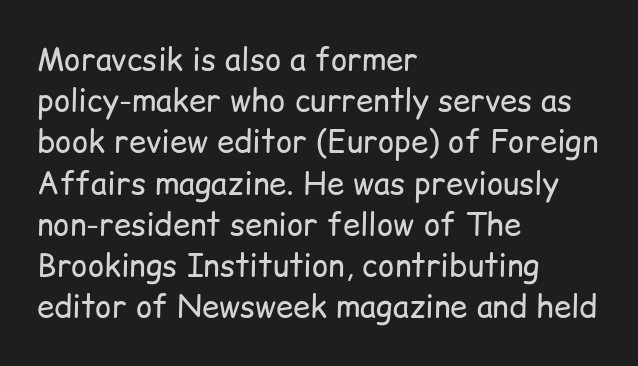
The lines sit at an ordinary, default distance from one another. The typesetter chose a ragged-right arrangement here. Serif or sans? Sans — the stroke terminals are bare. Nobody touched the tracking dial on this one. No heavy texture on the line: the type isn't bold.
